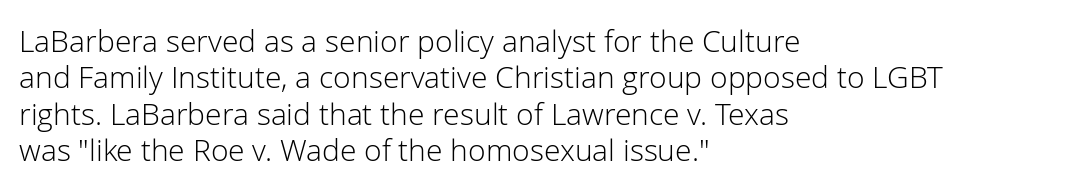
The image shows 30 px light sans-serif type, upright; set left-aligned, line spacing 1.21x, normal letter spacing, not underlined; low stroke contrast and a medium x-height.
